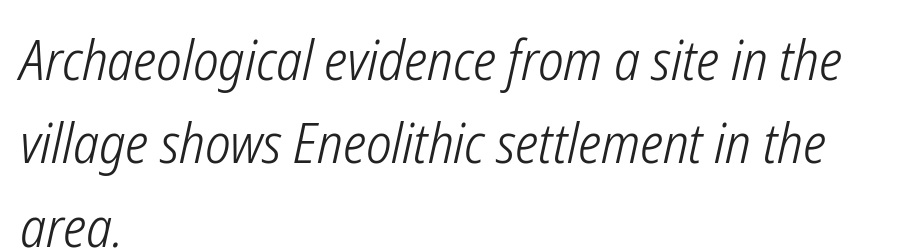
The image shows 56 px light, condensed type, italic (leaning right); set left-aligned, normal line spacing (1.49x), normal letter spacing, not underlined; low stroke contrast and a medium x-height.
